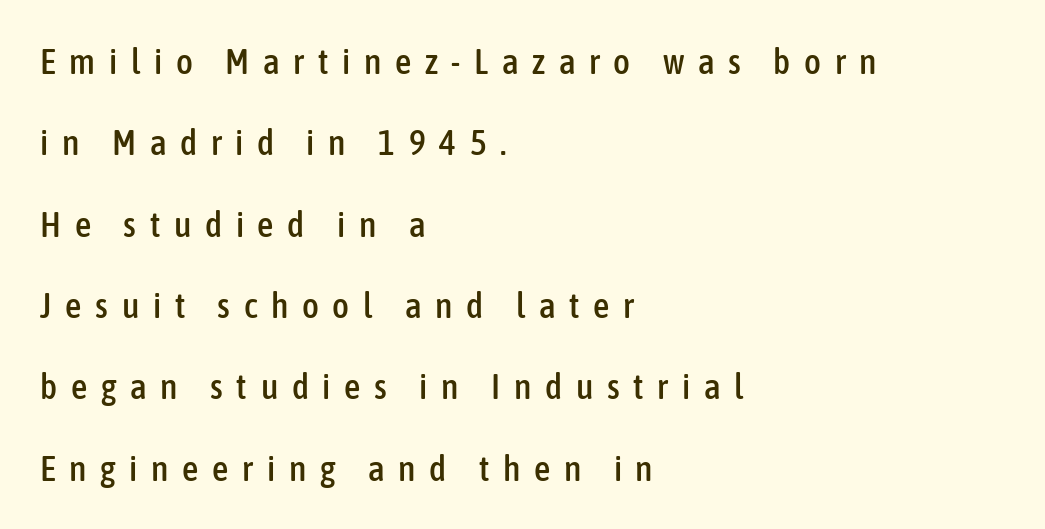
Left-aligned paragraph, ragged on the right. No feet cap the strokes, marking this as sans-serif type. Words appear elongated and porous because spacing is wide. The passage shown is typed in a proportional face where columns would drift.
